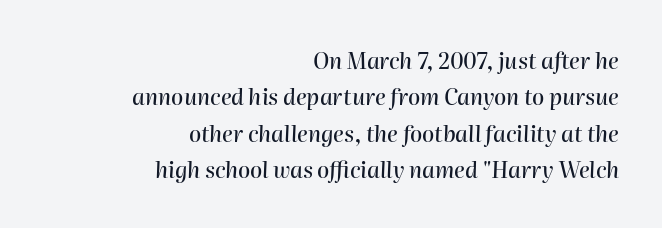
{"italic": "yes", "lean": "right", "slant_degrees": 2, "underline": "no", "align": "right", "line_spacing": "normal", "line_spacing_ratio": 1.65, "letter_spacing": "normal", "letter_spacing_em": 0.0, "glyph_px": 22}
